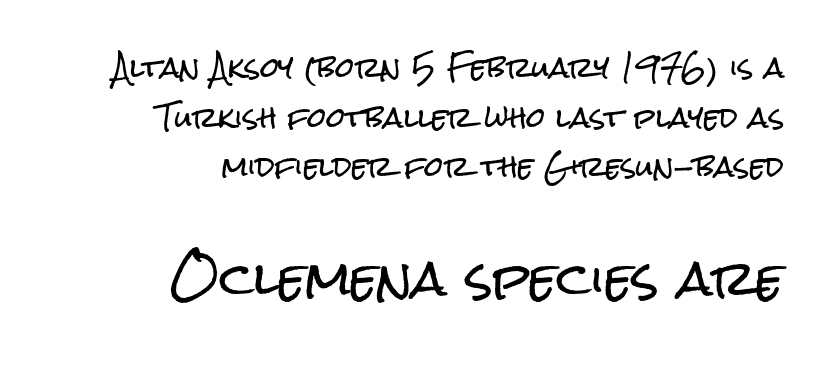
The image shows 47 px condensed sans-serif type, upright; set right-aligned, line spacing 1.84x, normal letter spacing, not underlined; the second (bottom) block is 1.74x larger; low stroke contrast and a medium x-height.
